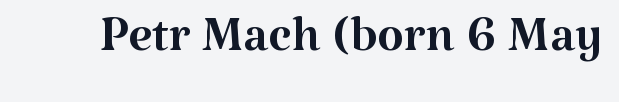
The image shows 69 px regular-weight serif type, upright; set normal letter spacing, not underlined; medium stroke contrast and a medium x-height.
